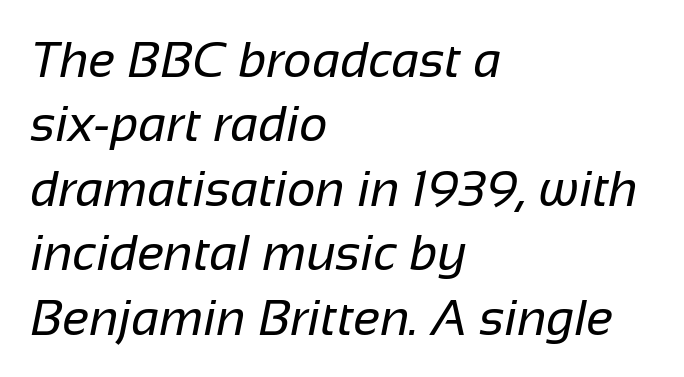
{"serif": "no", "bold": "no", "weight": "regular", "width": "normal", "stroke_contrast": "low", "x_height": "medium", "monospaced": "no", "underline": "no", "align": "left", "line_spacing": "normal", "line_spacing_ratio": 1.29, "letter_spacing": "normal", "letter_spacing_em": 0.0, "glyph_px": 50}
